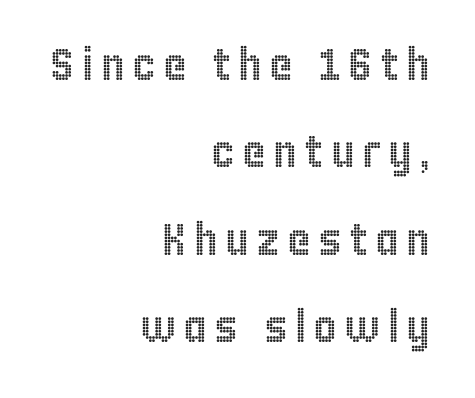
{"italic": "no", "width": "condensed", "x_height": "large", "monospaced": "no", "underline": "no", "align": "right", "line_spacing": "loose", "line_spacing_ratio": 1.94, "glyph_px": 45}
